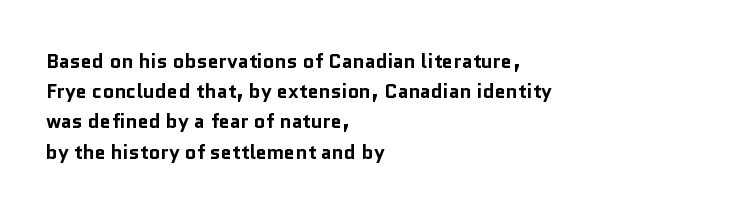
Q: Is the text bold? A: Yes.
Q: Is the text italic (slanted)? A: No, it is upright.
Q: Is the text underlined? A: No.
Q: How is the paragraph aligned? A: Left-aligned.
Q: Is the spacing between letters normal or unusually wide? A: Normal.
Q: Is the spacing between lines tight, normal or loose? A: Normal.
